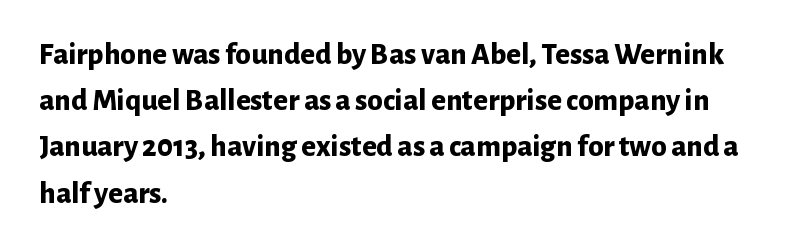
{"serif": "no", "italic": "no", "bold": "yes", "weight": "bold", "width": "normal", "stroke_contrast": "low", "x_height": "medium", "monospaced": "no", "underline": "no", "align": "left", "line_spacing": "normal", "line_spacing_ratio": 1.49, "letter_spacing": "normal", "letter_spacing_em": 0.0, "glyph_px": 31}
